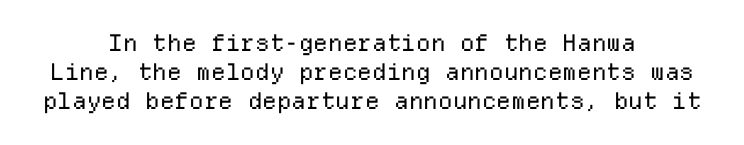
The image shows 23 px text type, upright; set centered, normal line spacing (1.27x), normal letter spacing, not underlined.
